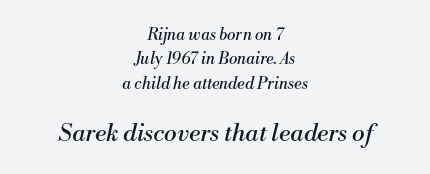
{"italic": "yes", "lean": "right", "slant_degrees": 13, "bold": "no", "underline": "no", "align": "center", "line_spacing": "normal", "line_spacing_ratio": 1.53, "letter_spacing": "normal", "letter_spacing_em": 0.0, "larger_block": "second", "size_ratio": 1.5, "glyph_px": 24}
